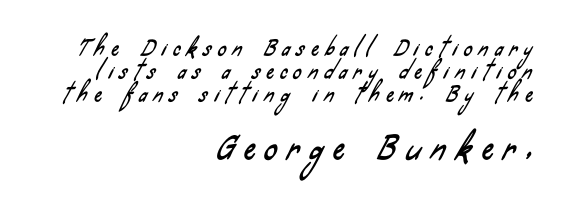
The image shows 32 px condensed sans-serif type; set right-aligned, tight line spacing (1.1x), unusually wide letter spacing (+0.32 em), not underlined; the second (bottom) block is 1.52x larger; low stroke contrast and a small x-height.
